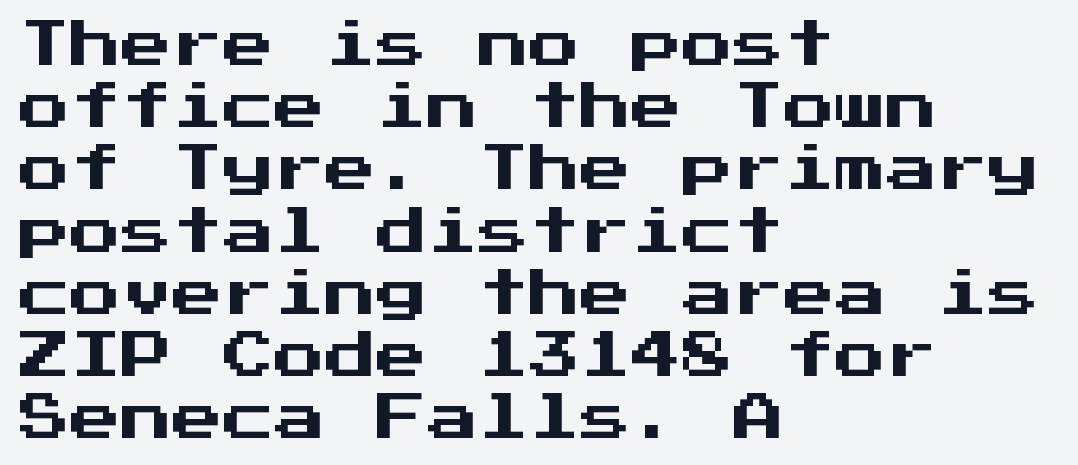
{"serif": "no", "italic": "no", "width": "normal", "stroke_contrast": "medium", "x_height": "medium", "monospaced": "yes", "underline": "no", "align": "left", "line_spacing_ratio": 1.22, "letter_spacing": "normal", "letter_spacing_em": 0.0, "glyph_px": 51}
